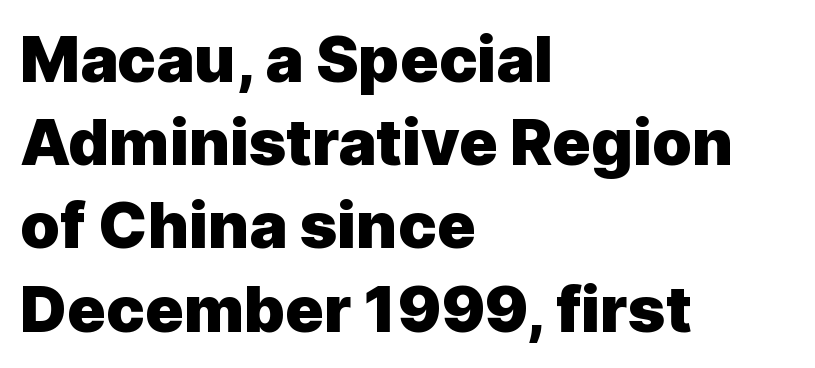
Horizontally, the lines are justified to the leading edge only. Spacing between characters is what you'd get straight out of the box. The font is running at its bold setting. The passage shown is typed in a proportional face where columns would drift.
